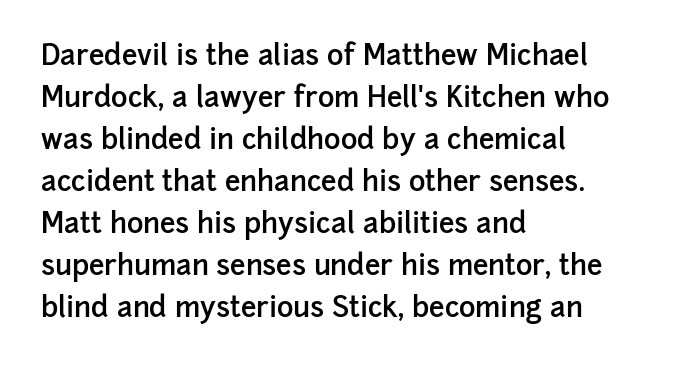
{"serif": "no", "italic": "no", "bold": "semi", "weight": "semibold", "width": "normal", "stroke_contrast": "low", "x_height": "medium", "monospaced": "no", "underline": "no", "align": "left", "line_spacing": "normal", "line_spacing_ratio": 1.5, "letter_spacing": "normal", "letter_spacing_em": 0.0, "glyph_px": 28}
